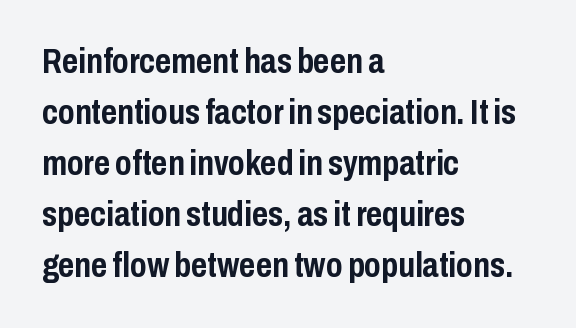
Q: Is the text bold? A: Yes.
Q: Is the text italic (slanted)? A: No, it is upright.
Q: Is the typeface a serif or a sans-serif typeface? A: Sans-serif.
Q: Is the text underlined? A: No.
Q: How is the paragraph aligned? A: Left-aligned.
Q: Is the spacing between letters normal or unusually wide? A: Normal.
Q: Is the spacing between lines tight, normal or loose? A: Normal.
Q: Width (condensed, normal, or wide)? A: Condensed.
Q: Stroke contrast? A: Low.
Q: x-height? A: Medium.
Q: Monospaced? A: No.
